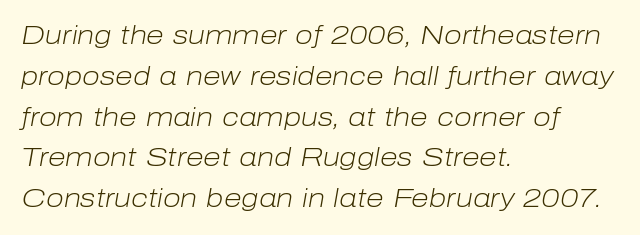
Q: Is the text bold? A: No.
Q: Is the text italic (slanted)? A: Yes, it leans right by about 10 degrees.
Q: Is the text underlined? A: No.
Q: How is the paragraph aligned? A: Left-aligned.
Q: Is the spacing between letters normal or unusually wide? A: Normal.
Q: Is the spacing between lines tight, normal or loose? A: Normal.
